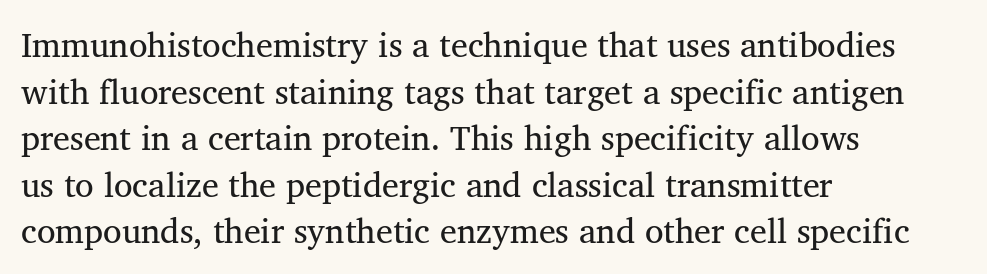
Is this a fixed-width face? No — the glyphs have proportional, varying widths. Stems and bowls with no extra thickness — not bold. Nobody drew a line under any word here. Does the copy run flush right? No — it runs flush left. Students, note that the glyphs here touch the page at normal intervals.
